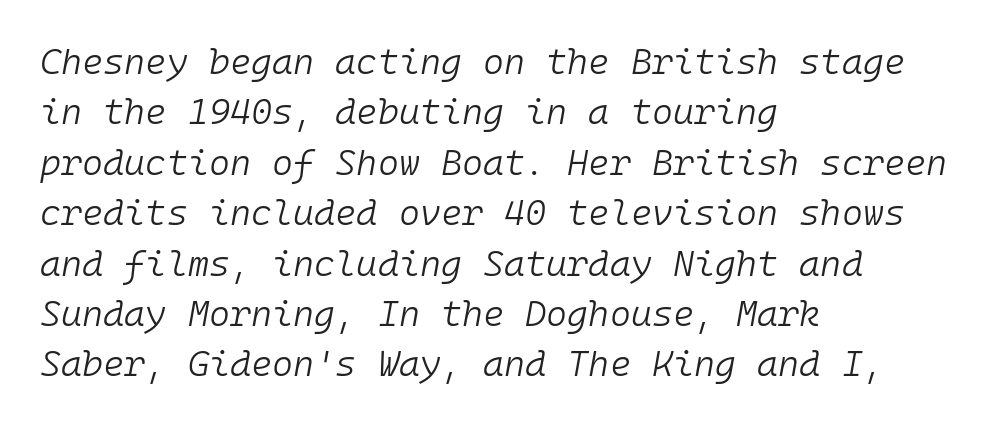
Q: Is the text bold? A: No.
Q: Is the text italic (slanted)? A: Yes, it leans right by about 10 degrees.
Q: Is the text underlined? A: No.
Q: How is the paragraph aligned? A: Left-aligned.
Q: Is the spacing between letters normal or unusually wide? A: Normal.
Q: Is the spacing between lines tight, normal or loose? A: Normal.
Q: Width (condensed, normal, or wide)? A: Normal.
Q: Stroke contrast? A: Low.
Q: x-height? A: Medium.
Q: Monospaced? A: Yes.
